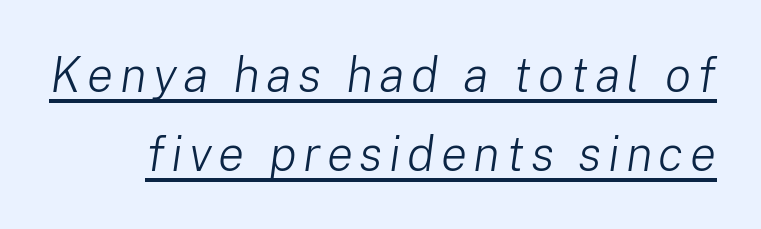
The lines sit at an ordinary, default distance from one another. Is this a fixed-width face? No — the glyphs have proportional, varying widths. Italic? Definitely — the glyphs are oblique. On a weight scale, this lands at 450 or below.
